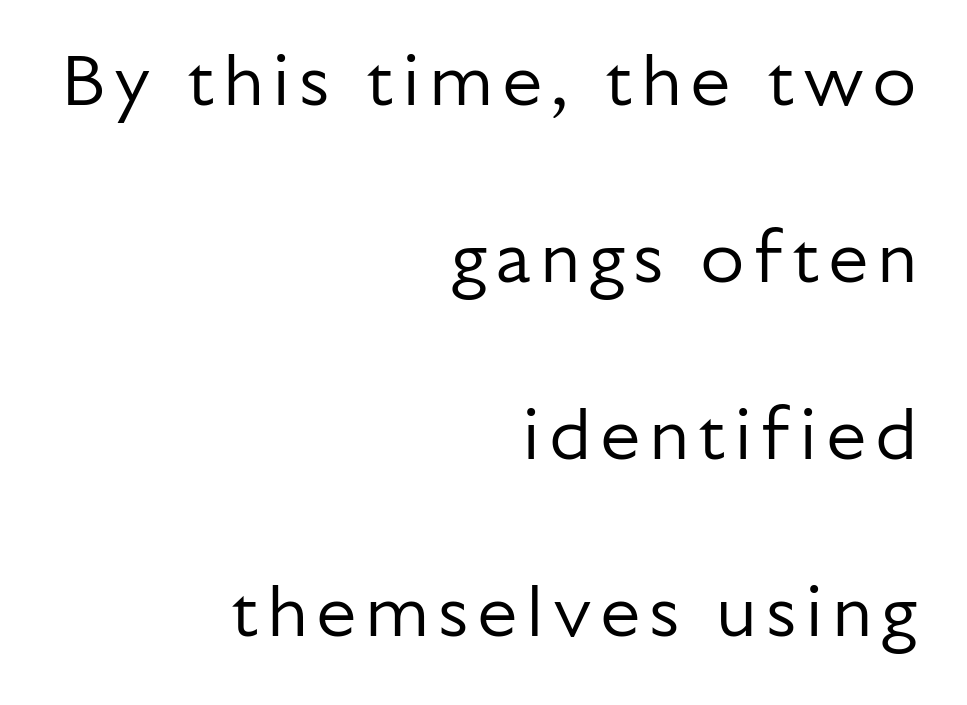
The image shows 72 px regular-weight sans-serif type, upright; set right-aligned, loose line spacing (2.46x), not underlined; low stroke contrast and a medium x-height.
